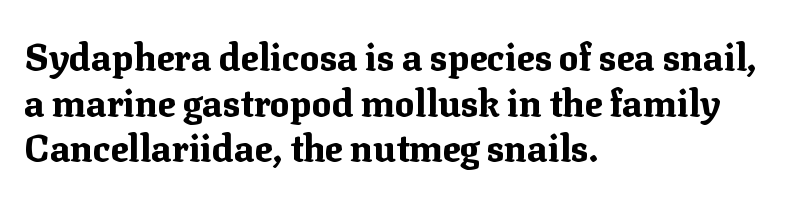
To sum up the face: it has serifs. A full-strength bold gives these letters their thick strokes. Any mark beneath the type? The region is blank. All the whitespace from short lines collects on the right.
